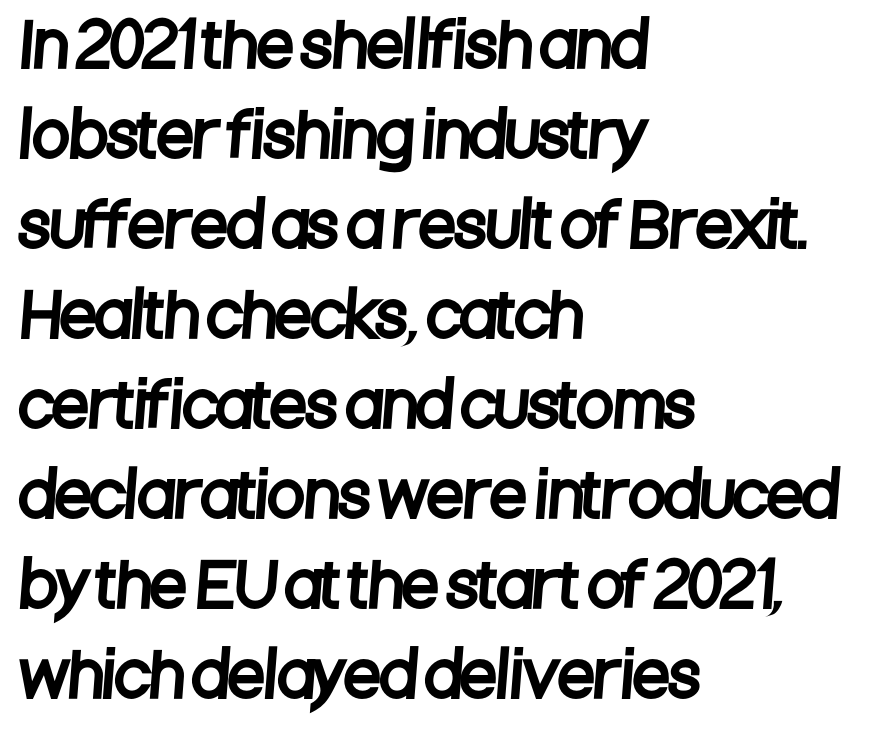
The glyphs are unaccompanied by any horizontal stroke below them. The letters sit at their default tracking, neither squeezed nor spread. You could not count columns in this text — the font is proportionally spaced. Serif or sans? Sans — the stroke terminals are bare. Is the block centered? No — it sits flush against the left margin. Students, observe: this is what conventionally led text looks like.
